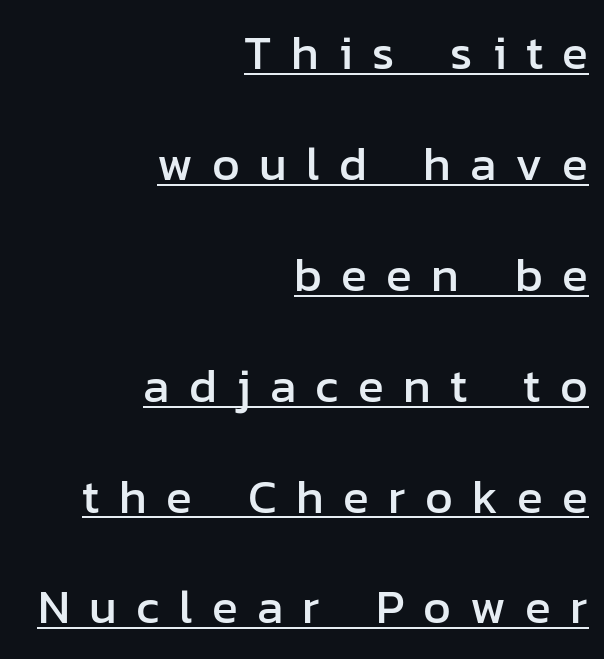
Q: Is the text italic (slanted)? A: No, it is upright.
Q: Is the typeface a serif or a sans-serif typeface? A: Sans-serif.
Q: Is the text underlined? A: Yes.
Q: How is the paragraph aligned? A: Right-aligned.
Q: Is the spacing between letters normal or unusually wide? A: Unusually wide.
Q: Is the spacing between lines tight, normal or loose? A: Loose.
Q: Width (condensed, normal, or wide)? A: Normal.
Q: Stroke contrast? A: Low.
Q: x-height? A: Medium.
Q: Monospaced? A: No.
